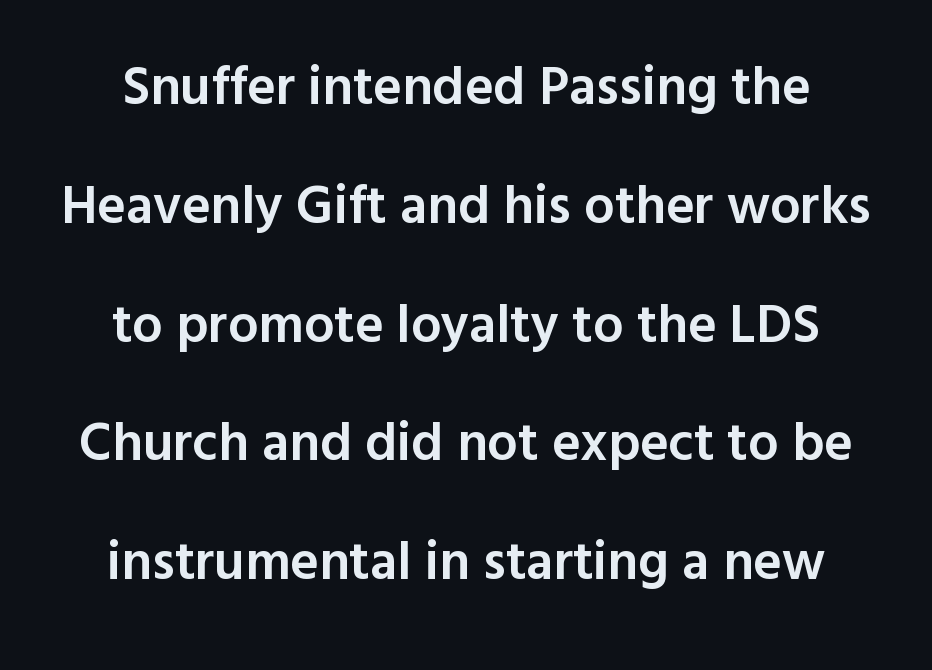
The image shows 54 px semibold sans-serif type, upright; set loose line spacing (2.2x), normal letter spacing, not underlined; a medium x-height.
